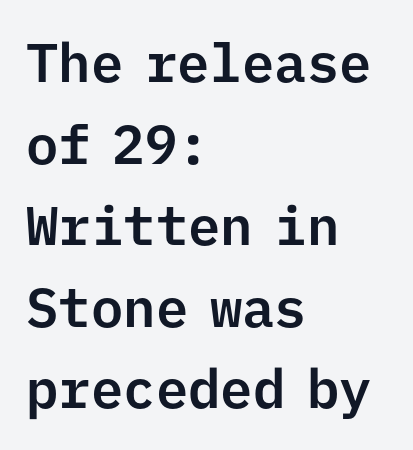
Descenders are the only things crossing below the line. The rows are spaced the way most documents space them. Do the letters lean? They stand straight. The face used here is monospaced, like something from a code editor.
